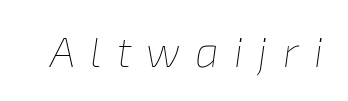
The glyphs look as if they've been sheared to an angle. The gap between lines stays unmarked. The face used here is proportionally spaced, like ordinary book or web type. Weight: not bold — regular or lighter. Does extra space separate the letters? Yes, quite a lot of it.
